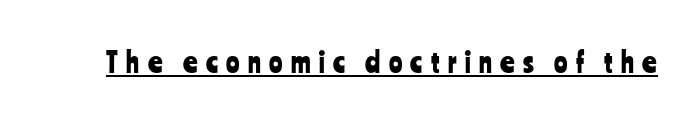
The image shows 28 px condensed sans-serif type, upright; set unusually wide letter spacing (+0.3 em), underlined; low stroke contrast and a medium x-height.
